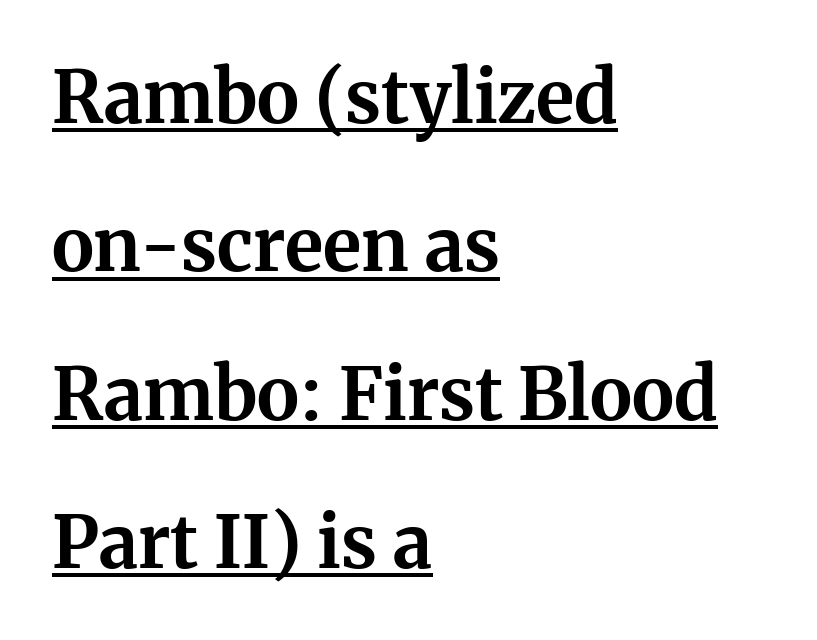
The image shows 72 px bold serif type, upright; set left-aligned, loose line spacing (2.06x), normal letter spacing, underlined; medium stroke contrast and a medium x-height.
